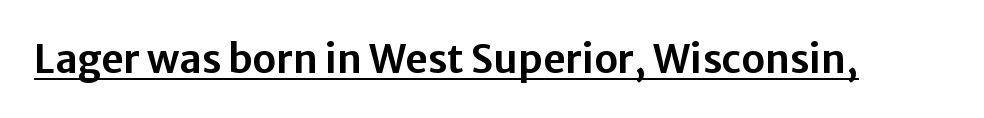
Q: Is the text italic (slanted)? A: No, it is upright.
Q: Is the typeface a serif or a sans-serif typeface? A: Sans-serif.
Q: Is the text underlined? A: Yes.
Q: Is the spacing between letters normal or unusually wide? A: Normal.
Q: Width (condensed, normal, or wide)? A: Normal.
Q: Stroke contrast? A: Low.
Q: x-height? A: Medium.
Q: Monospaced? A: No.
